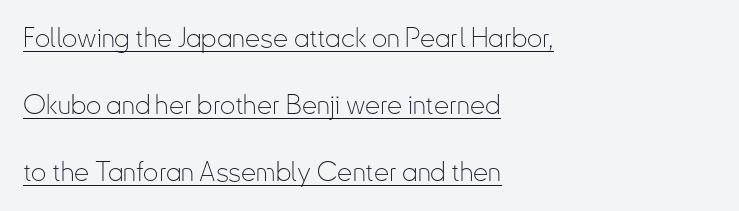
Q: Is the text bold? A: No.
Q: Is the text italic (slanted)? A: No, it is upright.
Q: Is the text underlined? A: Yes.
Q: How is the paragraph aligned? A: Left-aligned.
Q: Is the spacing between letters normal or unusually wide? A: Normal.
Q: Is the spacing between lines tight, normal or loose? A: Loose.
